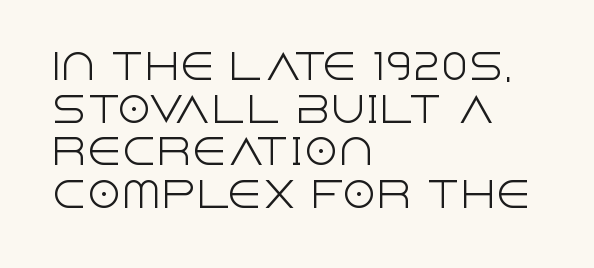
Descender tails drop into unmarked territory. The rendering shows plain stroke endings on the letterforms — a sans-serif design. Is the letter spacing exaggerated? No — it looks like the ordinary default. Rendered with straight, roman letterforms.
